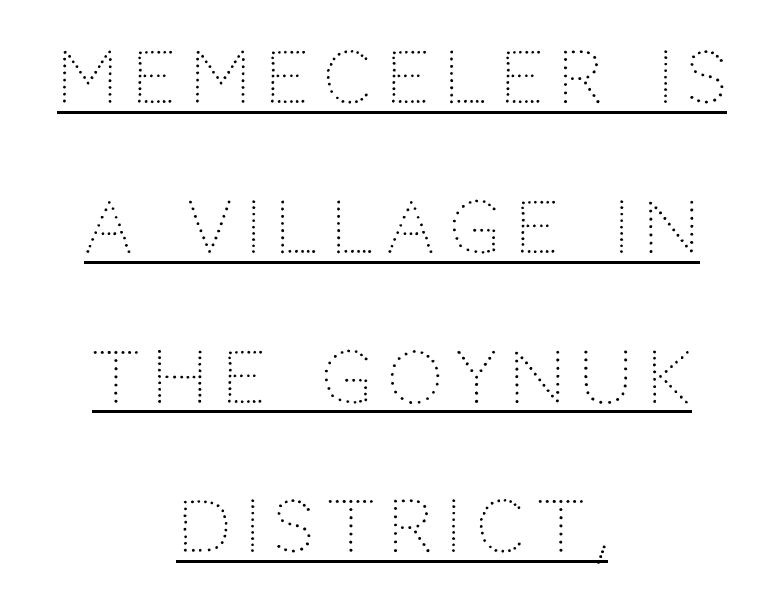
The image shows 70 px light sans-serif type, upright; set centered, loose line spacing (2.14x), unusually wide letter spacing (+0.2 em), underlined; low stroke contrast and a large x-height.
